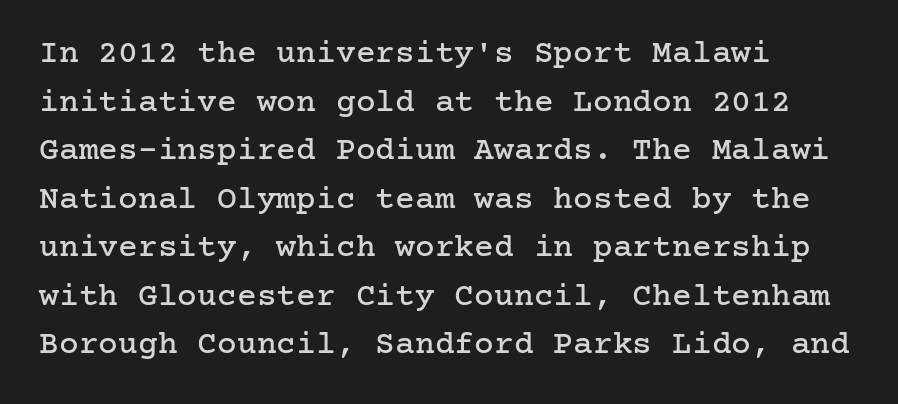
{"serif": "yes", "italic": "no", "width": "normal", "stroke_contrast": "low", "x_height": "medium", "underline": "no", "align": "left", "line_spacing": "normal", "line_spacing_ratio": 1.47, "letter_spacing": "normal", "letter_spacing_em": 0.0, "glyph_px": 33}
